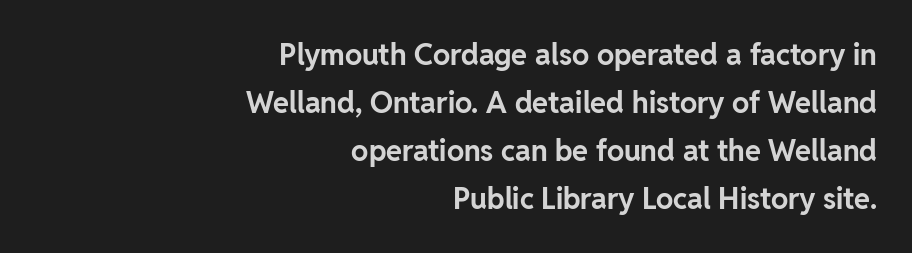
Each line ends at the same right margin while the left side varies. The characters look thick and weighty, a clear bold. These lines sit exactly where default settings would place them. This is sans-serif lettering, the kind often seen on screens and signage. Here the designer chose a conventional face with non-uniform glyph widths.
